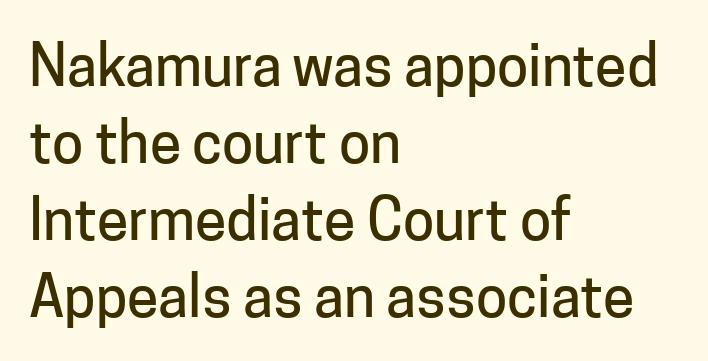
Q: Is the text italic (slanted)? A: No, it is upright.
Q: Is the typeface a serif or a sans-serif typeface? A: Sans-serif.
Q: Is the text underlined? A: No.
Q: How is the paragraph aligned? A: Left-aligned.
Q: Is the spacing between letters normal or unusually wide? A: Normal.
Q: Is the spacing between lines tight, normal or loose? A: Normal.
Q: Width (condensed, normal, or wide)? A: Normal.
Q: Stroke contrast? A: Low.
Q: x-height? A: Medium.
Q: Monospaced? A: No.
